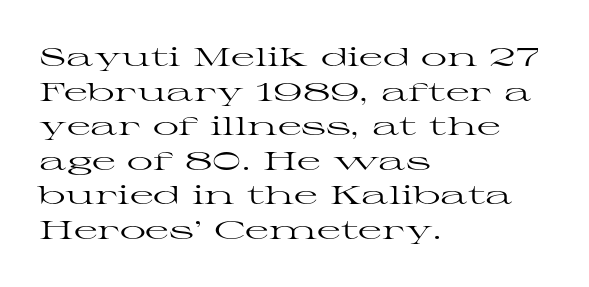
{"italic": "no", "bold": "no", "underline": "no", "align": "left", "line_spacing": "normal", "line_spacing_ratio": 1.33, "letter_spacing": "normal", "letter_spacing_em": 0.0, "glyph_px": 26}
